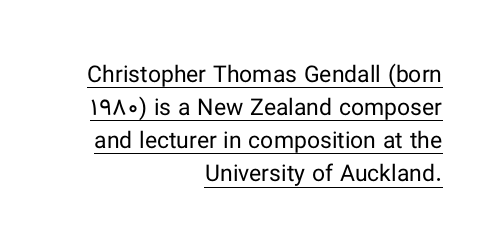
The image shows 23 px text type, upright; set right-aligned, normal line spacing (1.44x), normal letter spacing, underlined.
